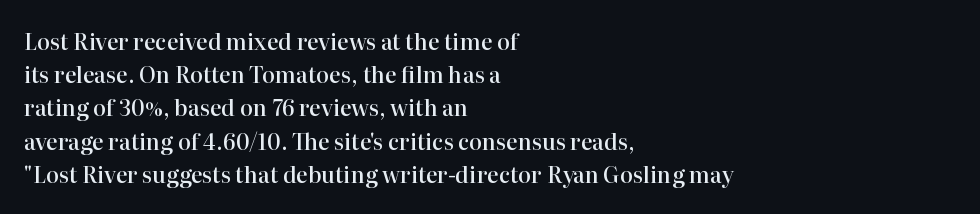
The image shows 22 px text type, upright; set left-aligned, normal line spacing (1.51x), normal letter spacing, not underlined.
